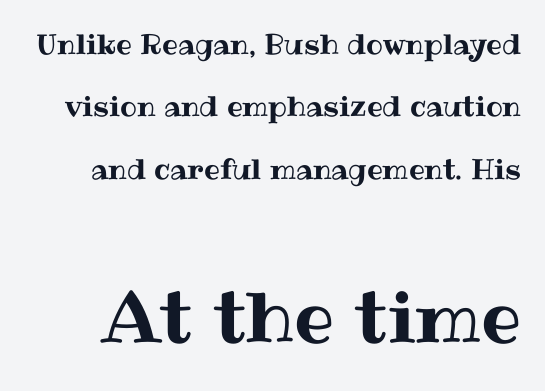
{"italic": "no", "width": "normal", "stroke_contrast": "medium", "x_height": "medium", "monospaced": "no", "underline": "no", "line_spacing": "loose", "line_spacing_ratio": 2.23, "letter_spacing": "normal", "letter_spacing_em": 0.0, "larger_block": "second", "size_ratio": 2.54, "glyph_px": 71}
